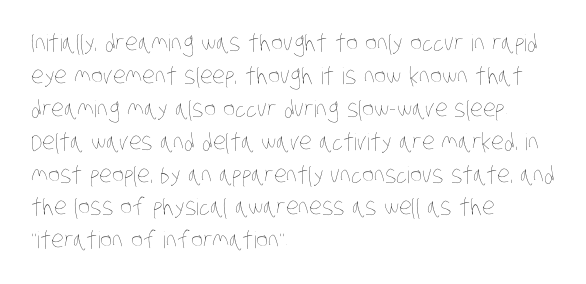
The image shows 23 px text type; set left-aligned, normal line spacing (1.43x), normal letter spacing, not underlined.
